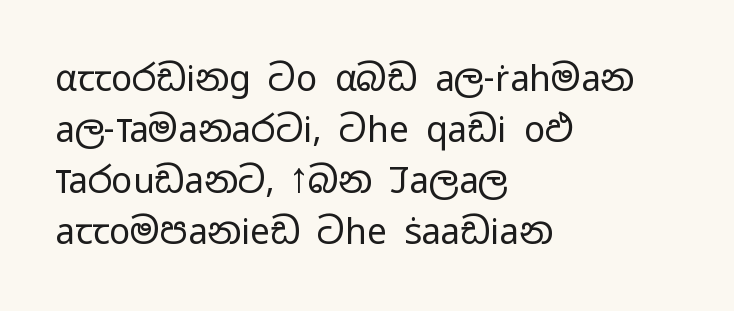
The image shows 35 px regular-weight, wide sans-serif type, upright; set left-aligned, normal line spacing (1.46x), normal letter spacing, not underlined; low stroke contrast and a medium x-height.
